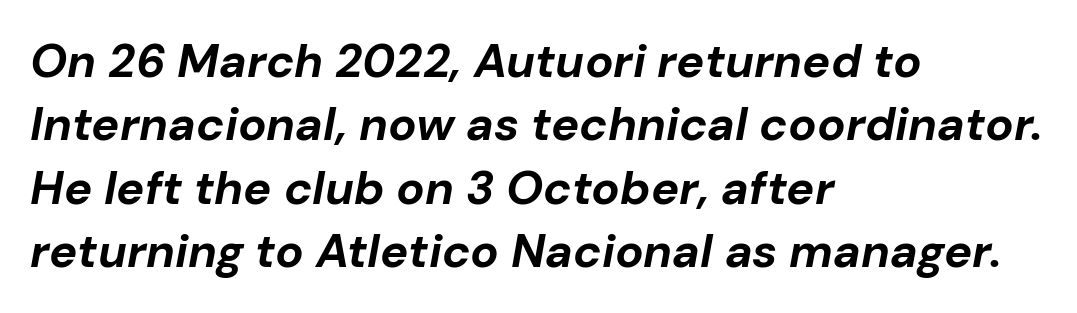
The image shows 47 px bold type, italic (leaning right); set left-aligned, normal line spacing (1.35x), normal letter spacing, not underlined; low stroke contrast and a medium x-height.
